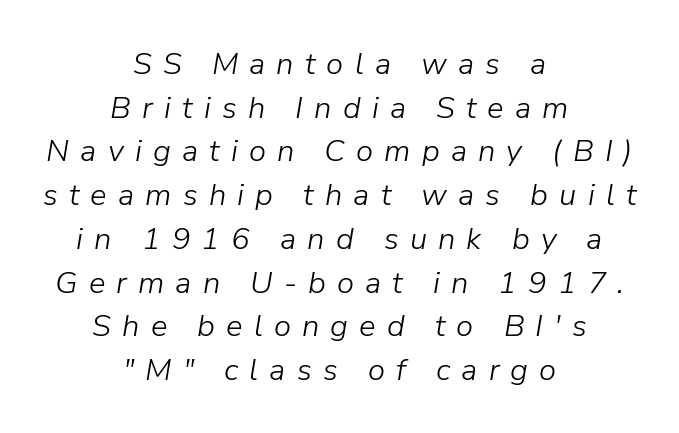
The image shows 31 px light type, italic (leaning right); set centered, normal line spacing (1.41x), unusually wide letter spacing (+0.36 em), not underlined; low stroke contrast and a medium x-height.
